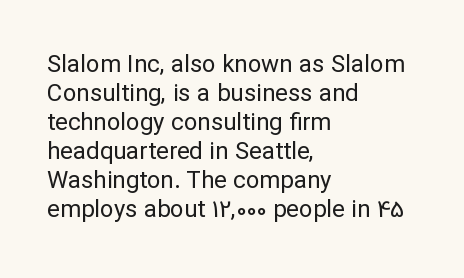
{"italic": "no", "bold": "no", "underline": "no", "align": "left", "line_spacing_ratio": 1.21, "letter_spacing": "normal", "letter_spacing_em": 0.0, "glyph_px": 24}
